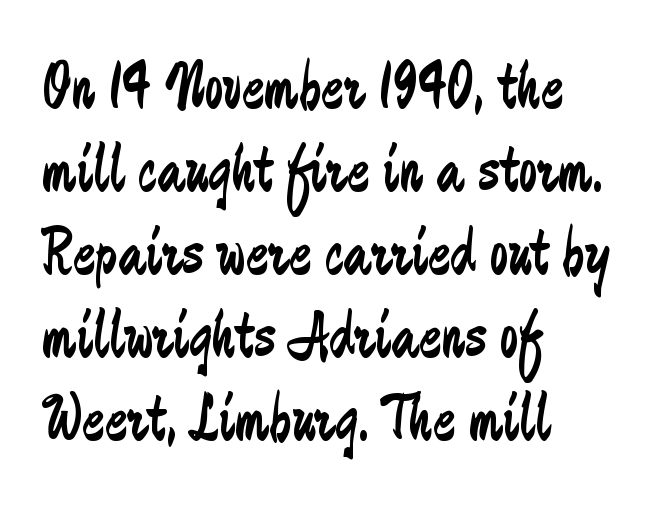
The image shows 67 px regular-weight, condensed sans-serif type; set left-aligned, line spacing 1.24x, normal letter spacing, not underlined; low stroke contrast and a small x-height.
